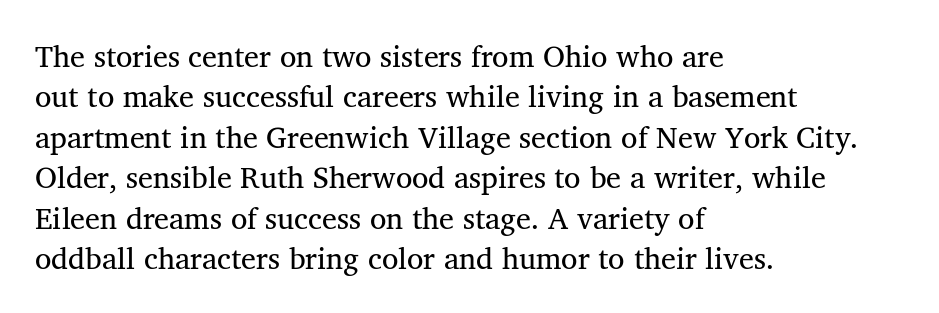
Q: Is the text bold? A: No.
Q: Is the text italic (slanted)? A: No, it is upright.
Q: Is the typeface a serif or a sans-serif typeface? A: Serif.
Q: Is the text underlined? A: No.
Q: How is the paragraph aligned? A: Left-aligned.
Q: Is the spacing between letters normal or unusually wide? A: Normal.
Q: Is the spacing between lines tight, normal or loose? A: Normal.
Q: Width (condensed, normal, or wide)? A: Normal.
Q: Stroke contrast? A: Medium.
Q: x-height? A: Medium.
Q: Monospaced? A: No.
